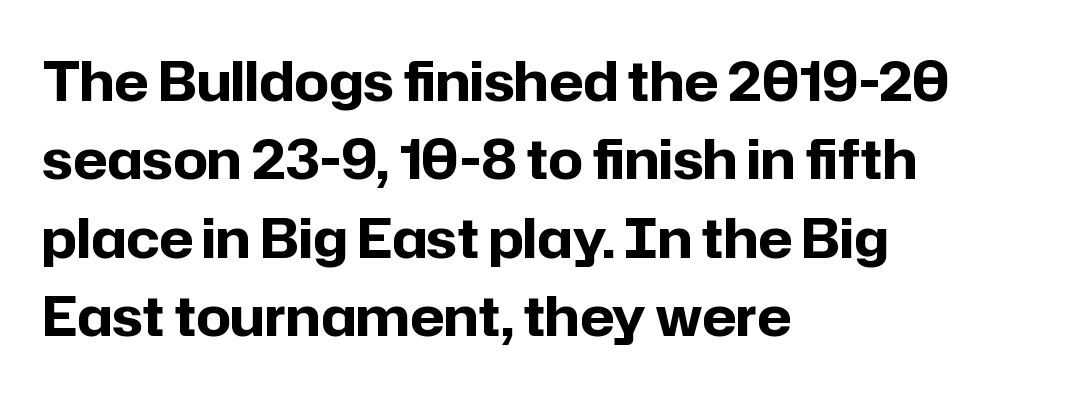
{"serif": "no", "italic": "no", "bold": "yes", "weight": "bold", "width": "normal", "stroke_contrast": "low", "x_height": "medium", "monospaced": "no", "underline": "no", "align": "left", "line_spacing": "normal", "line_spacing_ratio": 1.45, "letter_spacing": "normal", "letter_spacing_em": 0.0, "glyph_px": 54}
